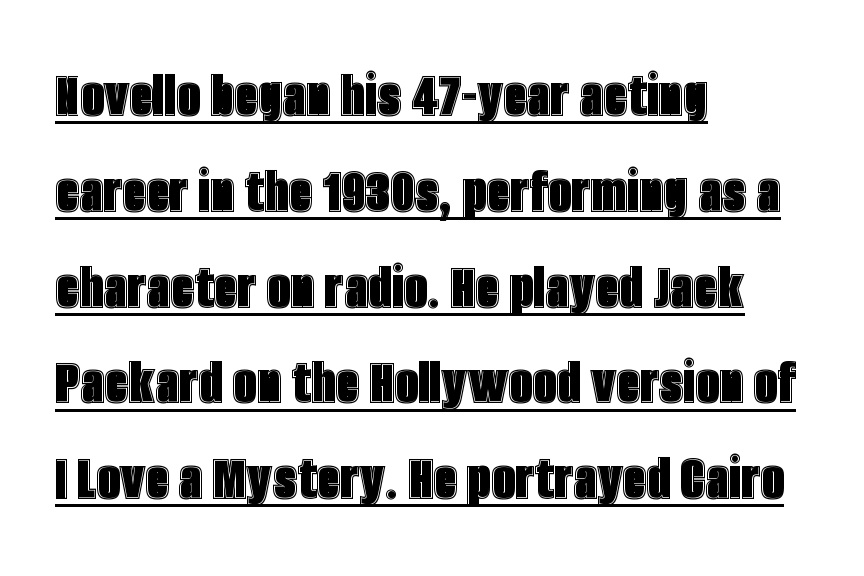
Q: Is the text italic (slanted)? A: No, it is upright.
Q: Is the text underlined? A: Yes.
Q: How is the paragraph aligned? A: Left-aligned.
Q: Is the spacing between letters normal or unusually wide? A: Normal.
Q: Is the spacing between lines tight, normal or loose? A: Normal.
Q: Width (condensed, normal, or wide)? A: Condensed.
Q: x-height? A: Large.
Q: Monospaced? A: No.
